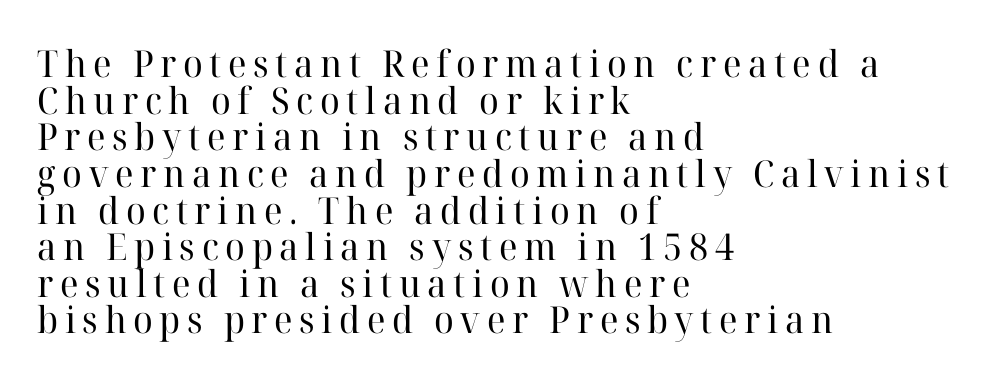
{"serif": "yes", "italic": "no", "bold": "no", "weight": "regular", "width": "normal", "stroke_contrast": "high", "x_height": "medium", "monospaced": "no", "underline": "no", "align": "left", "line_spacing": "tight", "line_spacing_ratio": 0.99, "glyph_px": 37}
